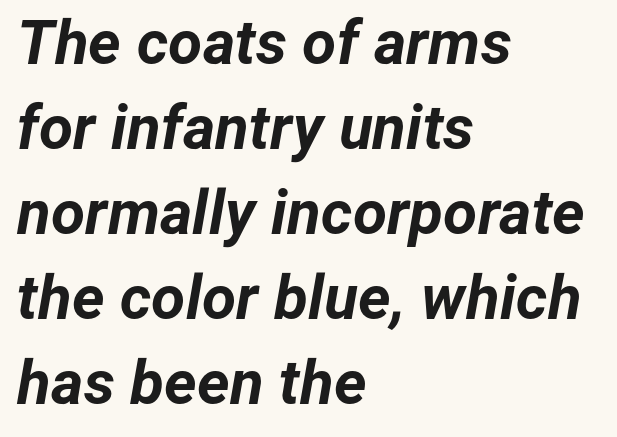
{"italic": "yes", "lean": "right", "slant_degrees": 12, "bold": "yes", "weight": "bold", "width": "normal", "stroke_contrast": "low", "x_height": "medium", "monospaced": "no", "underline": "no", "align": "left", "line_spacing": "normal", "line_spacing_ratio": 1.37, "letter_spacing": "normal", "letter_spacing_em": 0.0, "glyph_px": 62}
